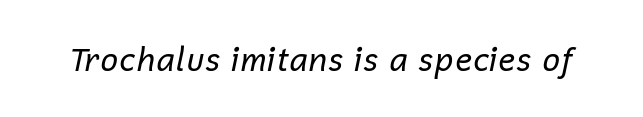
These lines keep a tight, regular rhythm from letter to letter. Note the varied advance widths — an 'i' is clearly narrower than an 'm'. The foot of each line stays bare and open. Quick note: italic.
